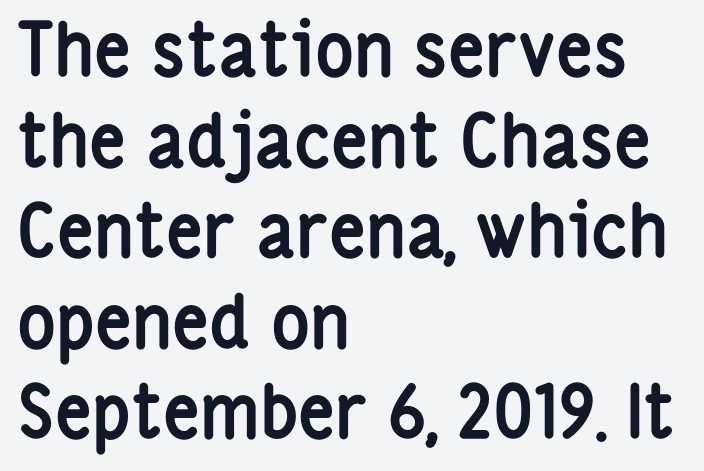
Letters rest on an invisible, unmarked baseline. Which margin do the lines hug? The left one — the right edge is uneven. Posture: vertical. The passage shown is typed in a proportional face where columns would drift.
